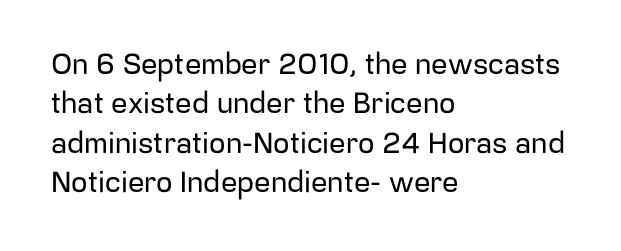
{"serif": "no", "italic": "no", "width": "normal", "stroke_contrast": "low", "x_height": "medium", "monospaced": "no", "underline": "no", "align": "left", "line_spacing": "normal", "line_spacing_ratio": 1.36, "letter_spacing": "normal", "letter_spacing_em": 0.0, "glyph_px": 29}
